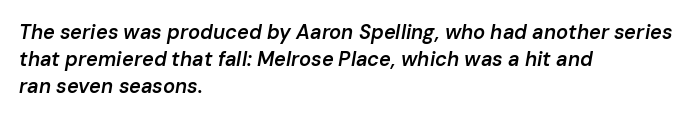
The image shows 20 px text type, italic (leaning right); set left-aligned, normal line spacing (1.35x), normal letter spacing, not underlined.
